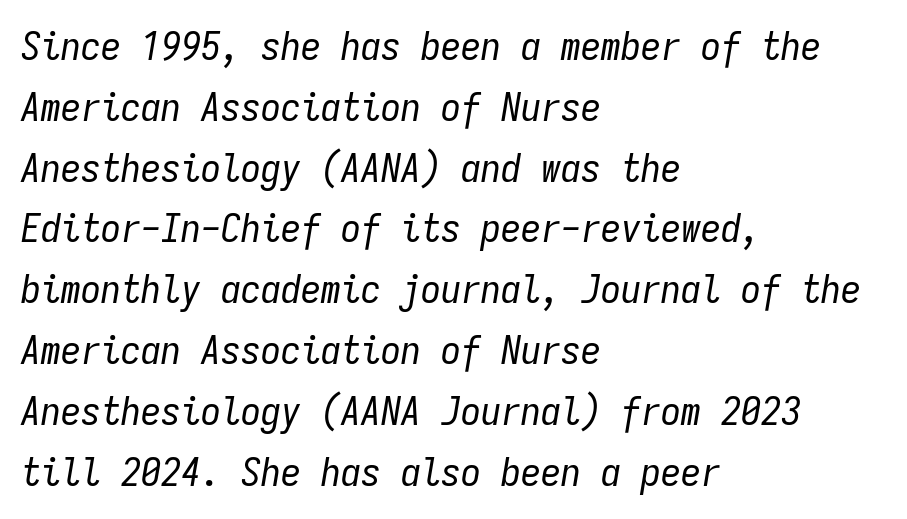
Vertically, the passage feels balanced, rows spaced as you'd expect. A typesetter would call this zero additional tracking. You can tell it's italic because the verticals aren't actually vertical. Is this a fixed-width face? Yes — each glyph sits in an identical cell. The specimen omits any rule beneath the text block's lines.
